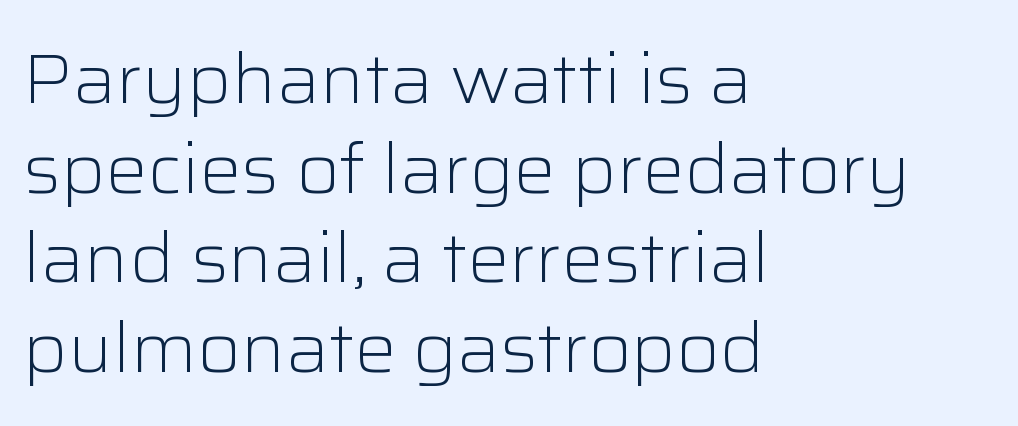
{"serif": "no", "italic": "no", "bold": "no", "weight": "light", "width": "normal", "stroke_contrast": "low", "x_height": "medium", "monospaced": "no", "underline": "no", "align": "left", "line_spacing": "normal", "line_spacing_ratio": 1.28, "letter_spacing": "normal", "letter_spacing_em": 0.0, "glyph_px": 70}
